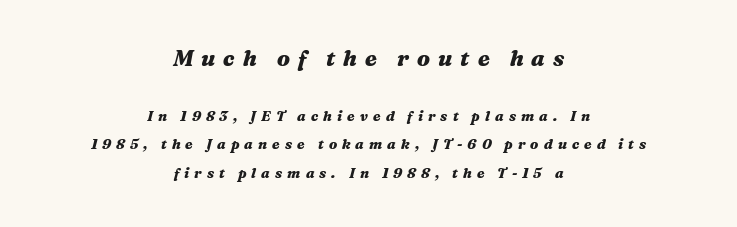
The image shows 22 px bold type, italic (leaning right); set centered, loose line spacing (2.05x), unusually wide letter spacing (+0.36 em), not underlined; the first (top) block is 1.57x larger.
